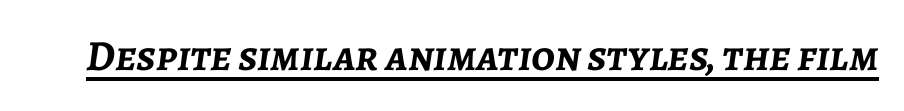
{"italic": "yes", "lean": "right", "slant_degrees": 7, "bold": "yes", "weight": "semibold", "width": "normal", "stroke_contrast": "low", "x_height": "medium", "monospaced": "no", "underline": "yes", "letter_spacing": "normal", "letter_spacing_em": 0.0, "glyph_px": 43}
